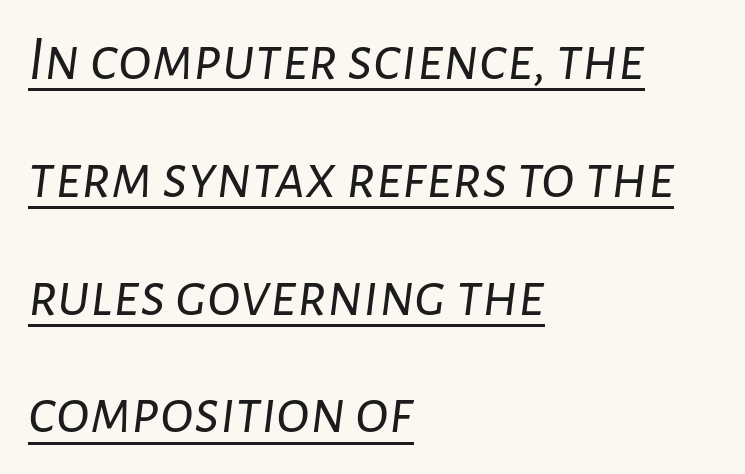
{"italic": "yes", "lean": "right", "slant_degrees": 7, "bold": "no", "weight": "light", "width": "normal", "stroke_contrast": "low", "x_height": "medium", "monospaced": "no", "underline": "yes", "align": "left", "line_spacing_ratio": 1.87, "letter_spacing": "normal", "letter_spacing_em": 0.0, "glyph_px": 63}
